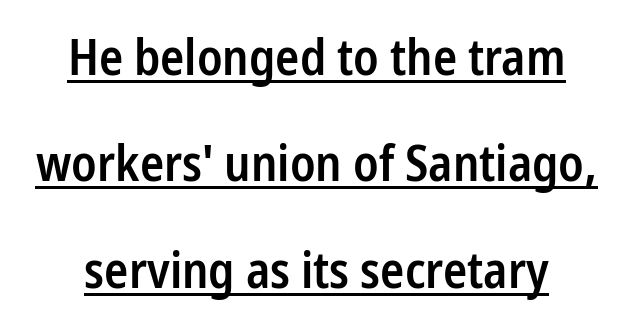
{"serif": "no", "italic": "no", "bold": "semi", "weight": "semibold", "width": "condensed", "stroke_contrast": "low", "x_height": "medium", "monospaced": "no", "underline": "yes", "align": "center", "line_spacing": "loose", "line_spacing_ratio": 2.13, "letter_spacing": "normal", "letter_spacing_em": 0.0, "glyph_px": 50}
